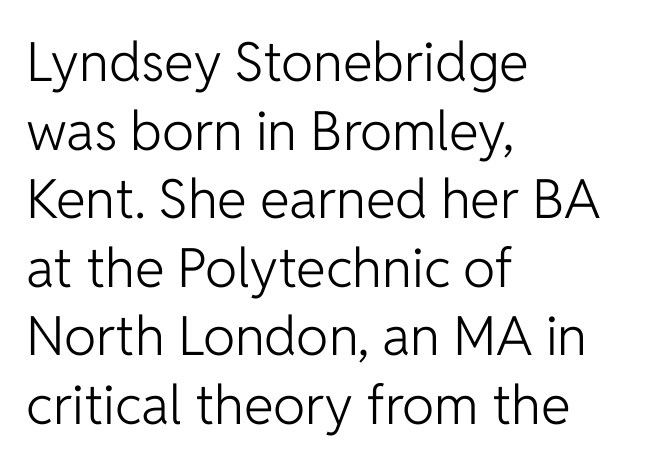
Varying glyph widths throughout — classic text-font behaviour. The gaps between neighbouring characters are ordinary and unremarkable. Stems here are at most as thick as an everyday book face. A classic flush-left, rag-right setting is used for this passage. A roman cut, with each character standing at attention.
